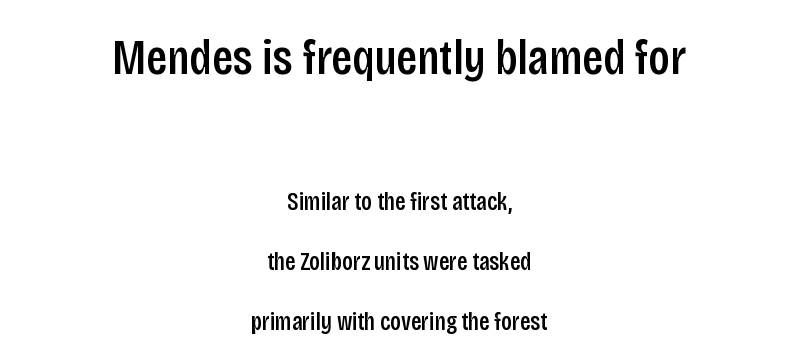
The image shows 50 px condensed sans-serif type, upright; set centered, loose line spacing (2.39x), normal letter spacing, not underlined; the first (top) block is 2.0x larger; low stroke contrast and a large x-height.
